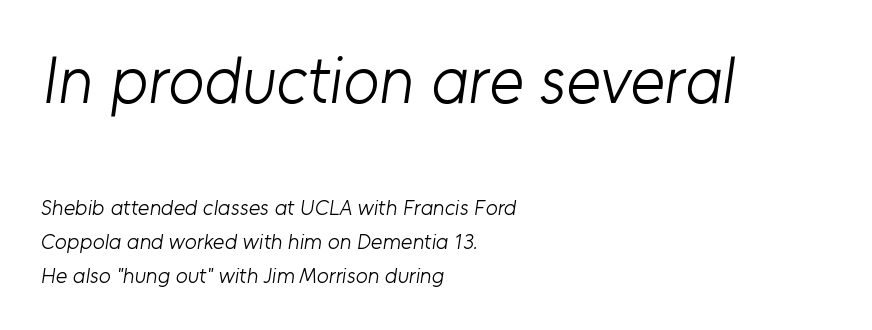
{"serif": "no", "bold": "no", "weight": "light", "width": "normal", "stroke_contrast": "low", "x_height": "medium", "monospaced": "no", "underline": "no", "align": "left", "line_spacing": "normal", "line_spacing_ratio": 1.54, "letter_spacing": "normal", "letter_spacing_em": 0.0, "larger_block": "first", "size_ratio": 3.0, "glyph_px": 66}
